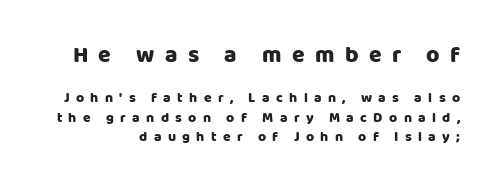
Between one letter and the next there's a generous, obvious gap. Successive baselines arrive at the customary interval. Just letters on the line, the space beneath them empty. If you drew a line through each stem, it would be perfectly vertical. Bigger letters appear in the top chunk; the bottom chunk is reduced.
